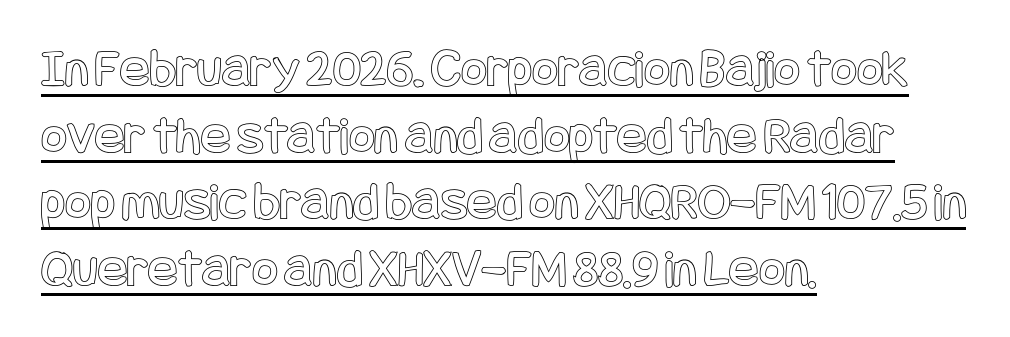
The image shows 55 px condensed type, upright; set left-aligned, line spacing 1.21x, normal letter spacing, underlined; a large x-height.
